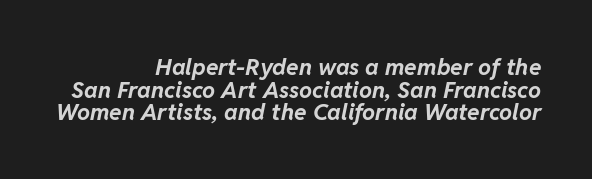
Q: Is the text bold? A: Yes.
Q: Is the text italic (slanted)? A: Yes, it leans right by about 11 degrees.
Q: Is the text underlined? A: No.
Q: How is the paragraph aligned? A: Right-aligned.
Q: Is the spacing between letters normal or unusually wide? A: Normal.
Q: Is the spacing between lines tight, normal or loose? A: Tight.
